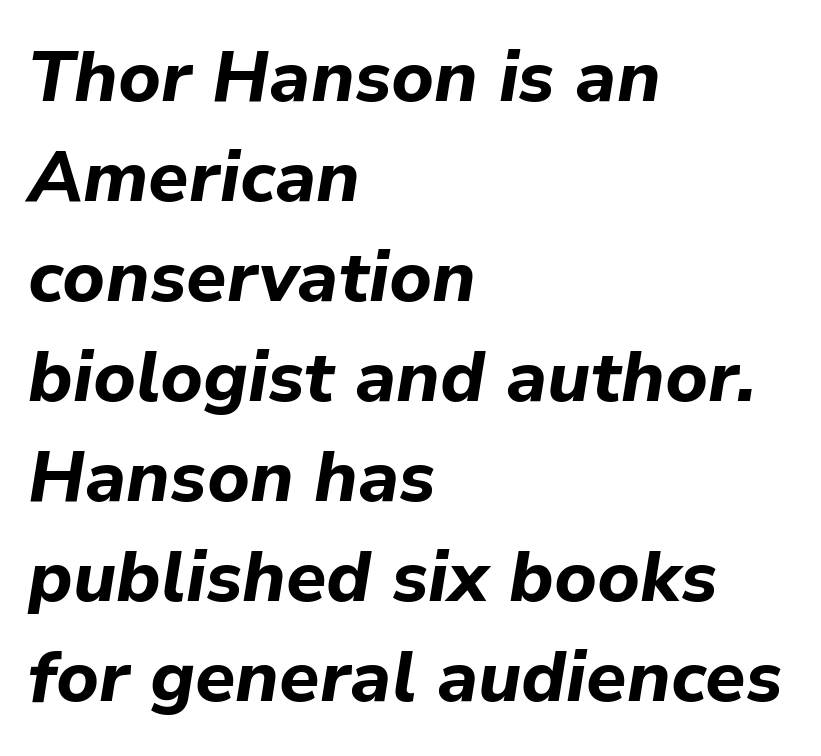
Q: Is the text bold? A: Yes.
Q: Is the text italic (slanted)? A: Yes, it leans right by about 9 degrees.
Q: Is the text underlined? A: No.
Q: How is the paragraph aligned? A: Left-aligned.
Q: Is the spacing between letters normal or unusually wide? A: Normal.
Q: Is the spacing between lines tight, normal or loose? A: Normal.
Q: Width (condensed, normal, or wide)? A: Normal.
Q: Stroke contrast? A: Low.
Q: x-height? A: Medium.
Q: Monospaced? A: No.
